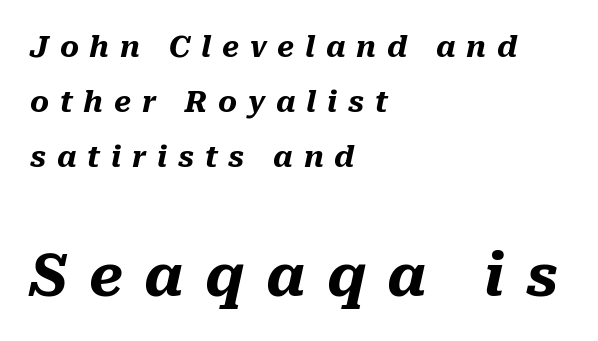
Q: Is the text bold? A: Yes.
Q: Is the text italic (slanted)? A: Yes, it leans right by about 10 degrees.
Q: Is the text underlined? A: No.
Q: How is the paragraph aligned? A: Left-aligned.
Q: Is the spacing between letters normal or unusually wide? A: Unusually wide.
Q: Is the spacing between lines tight, normal or loose? A: Loose.
Q: Which block of text is set in a larger size, the first (top) or the second (bottom)? A: The second (bottom) one.
Q: Width (condensed, normal, or wide)? A: Normal.
Q: Stroke contrast? A: Medium.
Q: x-height? A: Medium.
Q: Monospaced? A: No.
